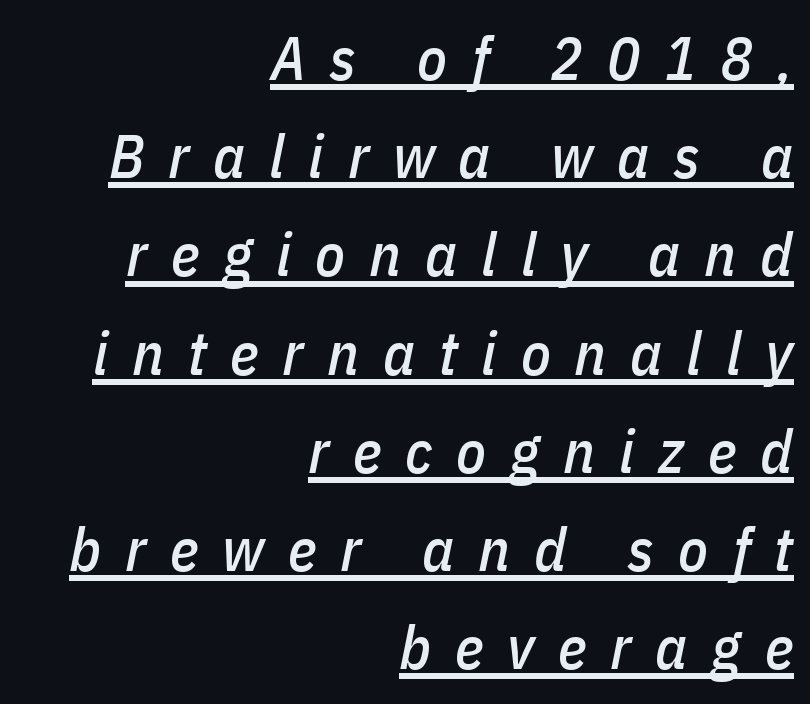
Is this a fixed-width face? No — the glyphs have proportional, varying widths. Check the space under the baseline: a stroke is drawn there. A flush-right, rag-left setting is used for this passage. Notice how descenders clear the ascenders below comfortably — that's standard leading. The axis of the letterforms is tilted away from vertical. The passage shown has open, widely tracked lettering throughout.
